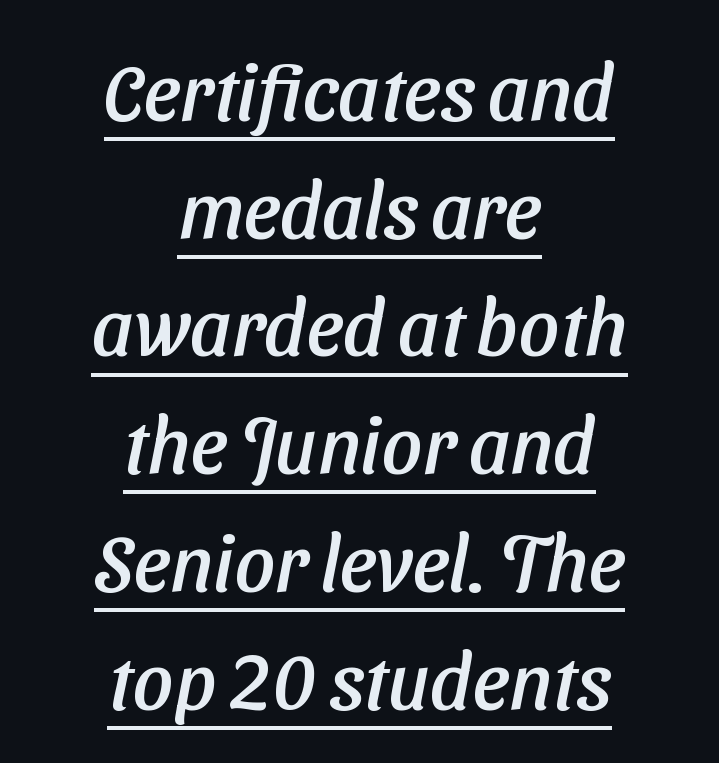
Standard letterfit; no display-style spreading of the glyphs. Is the block centered? Yes — each line is placed symmetrically about the middle. Here the designer chose a conventional face with non-uniform glyph widths. The rendering uses the underline text-decoration.
